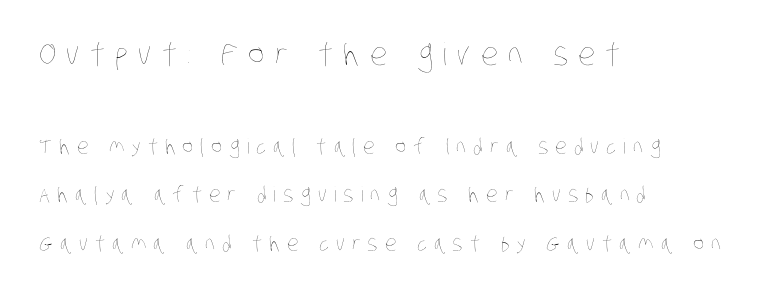
Q: Is the text bold? A: No.
Q: Is the text underlined? A: No.
Q: How is the paragraph aligned? A: Left-aligned.
Q: Is the spacing between letters normal or unusually wide? A: Unusually wide.
Q: Is the spacing between lines tight, normal or loose? A: Loose.
Q: Which block of text is set in a larger size, the first (top) or the second (bottom)? A: The first (top) one.
Q: Width (condensed, normal, or wide)? A: Condensed.
Q: Stroke contrast? A: Low.
Q: x-height? A: Large.
Q: Monospaced? A: No.
